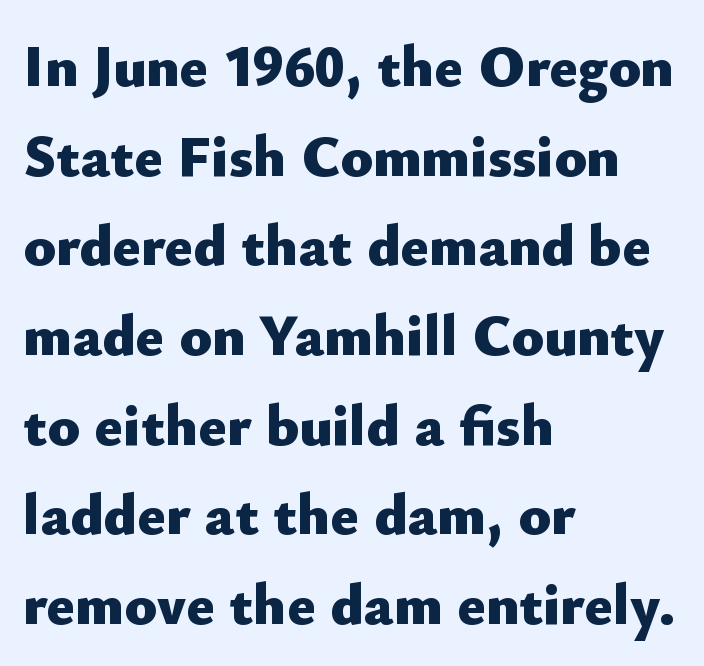
{"serif": "no", "italic": "no", "bold": "yes", "weight": "heavy", "width": "normal", "stroke_contrast": "low", "x_height": "small", "monospaced": "no", "underline": "no", "align": "left", "line_spacing": "normal", "line_spacing_ratio": 1.52, "letter_spacing": "normal", "letter_spacing_em": 0.0, "glyph_px": 59}
